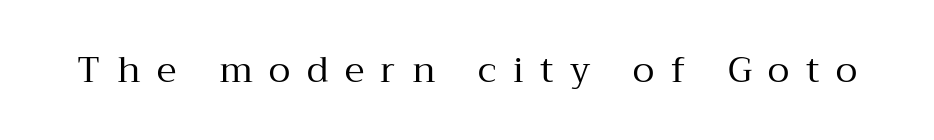
{"serif": "yes", "italic": "no", "bold": "no", "weight": "regular", "width": "normal", "stroke_contrast": "medium", "x_height": "medium", "monospaced": "no", "underline": "no", "letter_spacing": "wide", "letter_spacing_em": 0.46, "glyph_px": 36}
